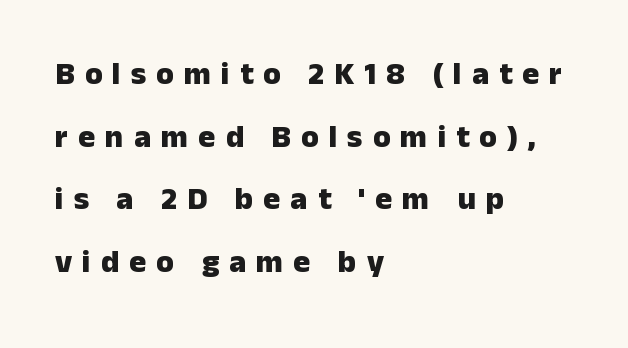
{"serif": "no", "italic": "no", "bold": "yes", "weight": "heavy", "width": "normal", "stroke_contrast": "low", "x_height": "medium", "monospaced": "no", "underline": "no", "align": "left", "line_spacing": "loose", "line_spacing_ratio": 1.96, "letter_spacing": "wide", "letter_spacing_em": 0.31, "glyph_px": 32}
